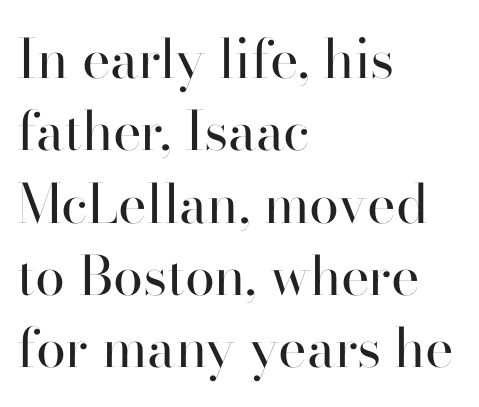
Q: Is the text bold? A: No.
Q: Is the text italic (slanted)? A: No, it is upright.
Q: Is the typeface a serif or a sans-serif typeface? A: Sans-serif.
Q: Is the text underlined? A: No.
Q: How is the paragraph aligned? A: Left-aligned.
Q: Is the spacing between letters normal or unusually wide? A: Normal.
Q: Is the spacing between lines tight, normal or loose? A: Normal.
Q: Width (condensed, normal, or wide)? A: Normal.
Q: Stroke contrast? A: High.
Q: x-height? A: Small.
Q: Monospaced? A: No.
